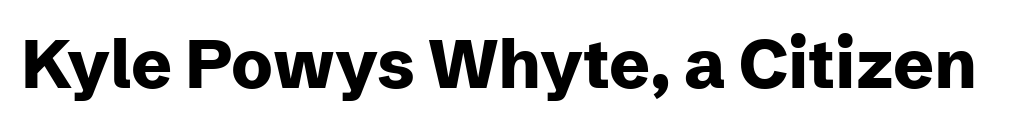
Plain, unruled lines of type. Looks like regular typesetting: each glyph gets only the width it needs. Designer's note — italics off, roman on. This is sans-serif lettering, the kind often seen on screens and signage.
